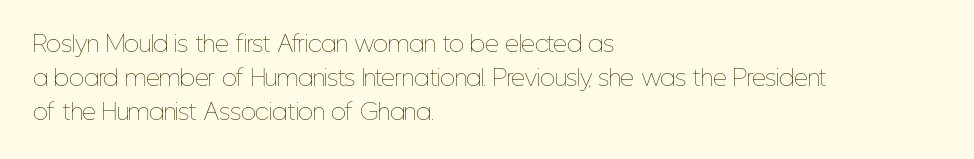
The image shows 22 px text type, upright; set left-aligned, normal line spacing (1.54x), normal letter spacing, not underlined.
